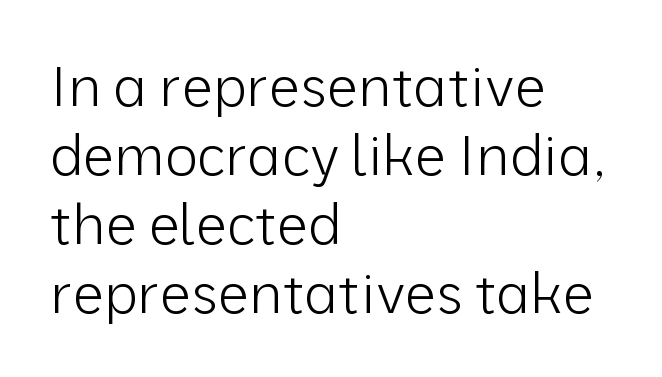
Q: Is the text bold? A: No.
Q: Is the text italic (slanted)? A: No, it is upright.
Q: Is the typeface a serif or a sans-serif typeface? A: Sans-serif.
Q: Is the text underlined? A: No.
Q: How is the paragraph aligned? A: Left-aligned.
Q: Is the spacing between letters normal or unusually wide? A: Normal.
Q: Width (condensed, normal, or wide)? A: Normal.
Q: Stroke contrast? A: Low.
Q: x-height? A: Medium.
Q: Monospaced? A: No.
